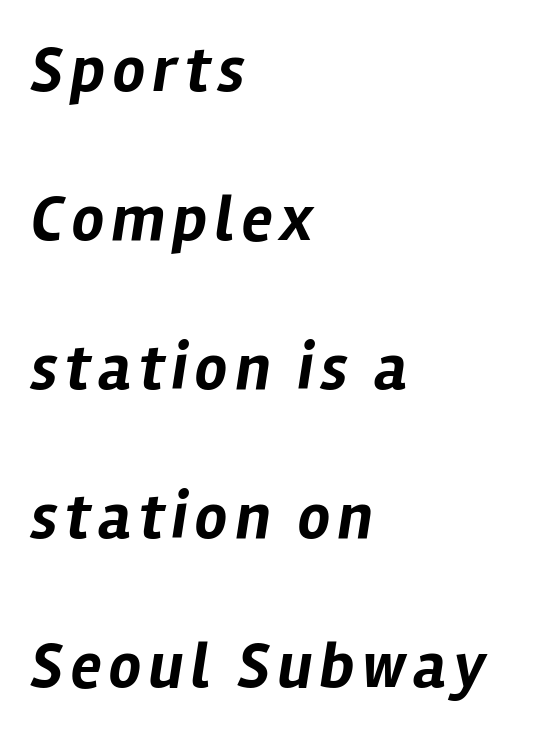
The image shows 64 px bold type, italic (leaning right); set left-aligned, loose line spacing (2.33x), not underlined; low stroke contrast and a medium x-height.
